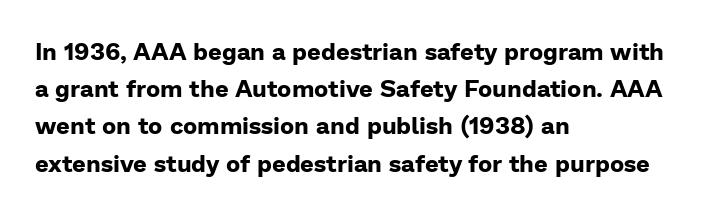
The passage shown has conventional tracking throughout. Underline: absent. The lines in this sample share a left origin and differ only in where they stop. These lines carry a lot of weight — the face is fully bold. Leading: standard. Characters remain perfectly vertical along every line.
